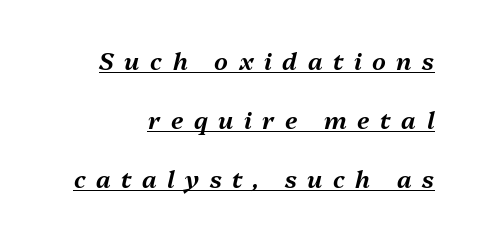
{"italic": "yes", "lean": "right", "slant_degrees": 13, "underline": "yes", "line_spacing": "loose", "line_spacing_ratio": 2.46, "letter_spacing": "wide", "letter_spacing_em": 0.44, "glyph_px": 24}
